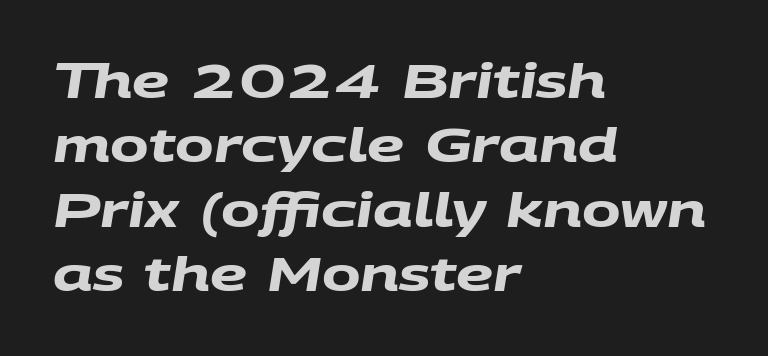
The passage shown is typed in a proportional face where columns would drift. A typesetter would label this face a sans. How heavy is the stroke? Heavy — this is a bold. Regarding leading, the lines here are spaced in the standard way. Just letters on the line, the space beneath them empty.
